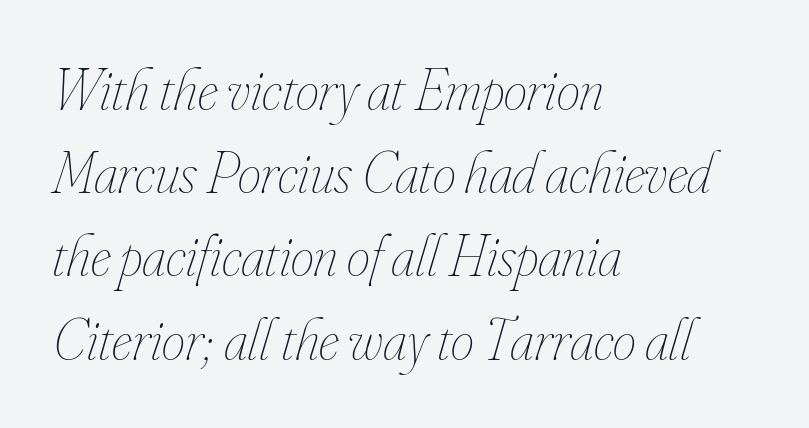
{"italic": "yes", "lean": "right", "slant_degrees": 16, "bold": "no", "weight": "thin", "width": "condensed", "stroke_contrast": "low", "x_height": "small", "monospaced": "no", "underline": "no", "align": "left", "line_spacing": "normal", "line_spacing_ratio": 1.41, "letter_spacing": "normal", "letter_spacing_em": 0.0, "glyph_px": 59}
